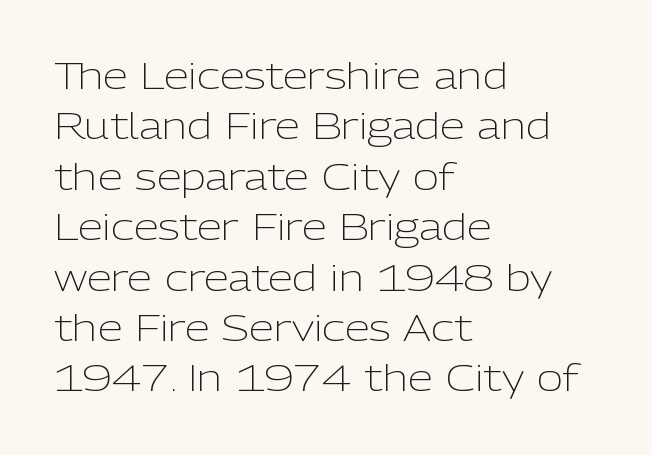
{"serif": "no", "italic": "no", "bold": "no", "weight": "light", "width": "normal", "stroke_contrast": "low", "x_height": "medium", "monospaced": "no", "underline": "no", "align": "left", "line_spacing": "normal", "line_spacing_ratio": 1.4, "letter_spacing": "normal", "letter_spacing_em": 0.0, "glyph_px": 36}
